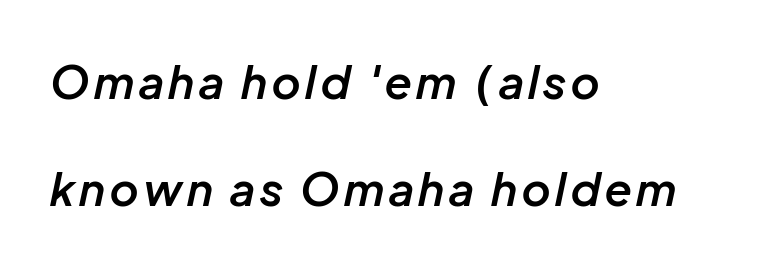
The image shows 45 px semibold type, italic (leaning right); set left-aligned, loose line spacing (2.37x), not underlined; low stroke contrast and a medium x-height.
